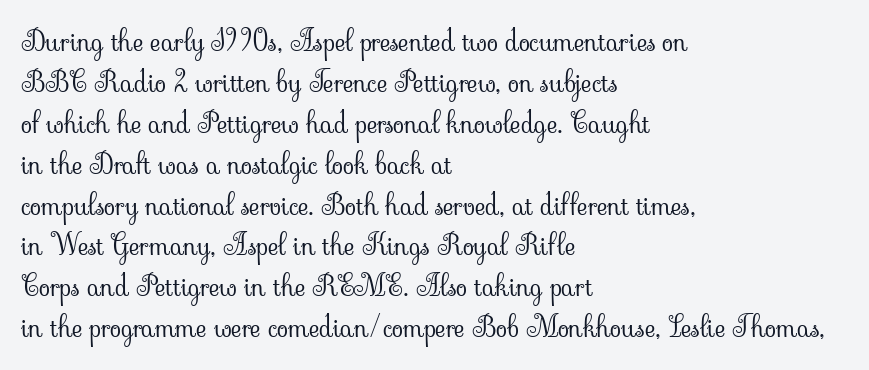
The image shows 29 px light serif type, upright; set left-aligned, normal line spacing (1.41x), normal letter spacing, not underlined; low stroke contrast and a small x-height.
